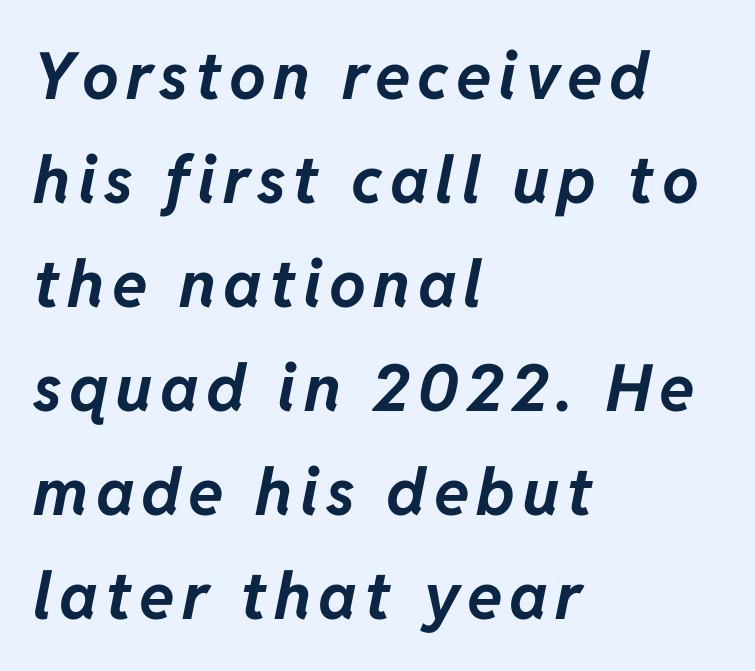
The image shows 65 px bold type, italic (leaning right); set left-aligned, normal line spacing (1.6x), not underlined; low stroke contrast and a medium x-height.
